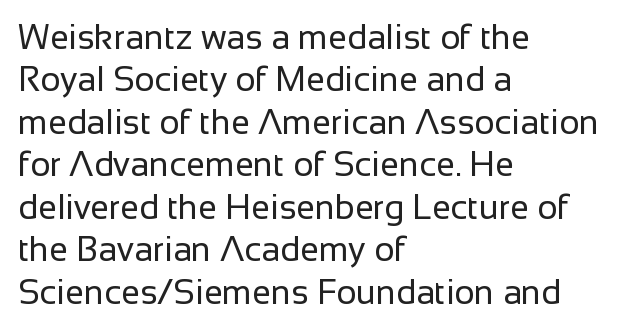
The image shows 34 px regular-weight sans-serif type, upright; set left-aligned, normal line spacing (1.25x), normal letter spacing, not underlined; low stroke contrast and a medium x-height.
